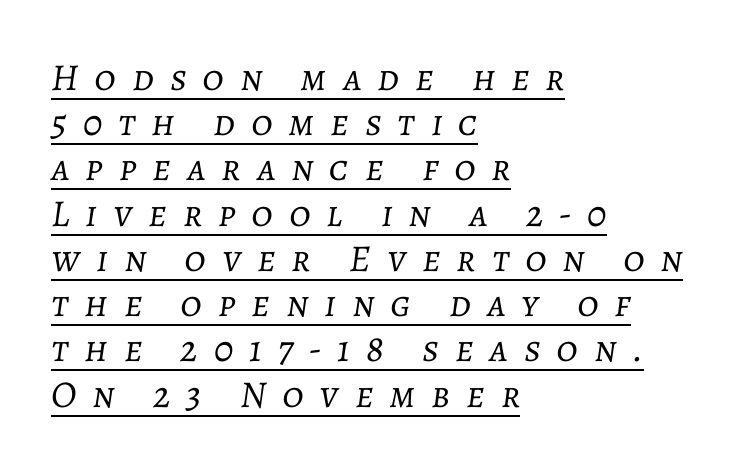
Each letter keeps its own natural width here, so spacing adapts to shape. The sample's only ornament is a line tracing under the words. Words appear elongated and porous because spacing is wide. Line beginnings align vertically; line endings do not. Is this a heavy cut? Hardly; it is regular or lighter. Looking at the ascenders, they clearly lean.
